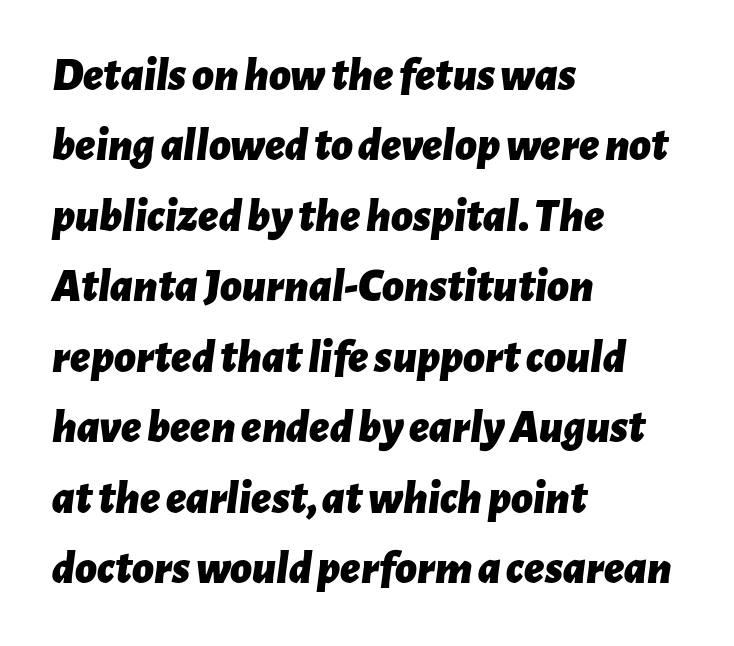
The image shows 47 px bold type, italic (leaning right); set left-aligned, normal line spacing (1.5x), normal letter spacing, not underlined; low stroke contrast and a medium x-height.
